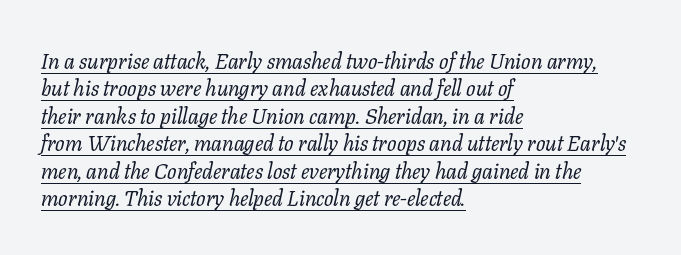
There's an unmistakable incline to the writing here. Teacher's note: observe the even left margin — that is flush-left alignment. If you measured baseline to baseline, you'd find a middling distance. Letters have the restrained weight of plain body copy at most.
